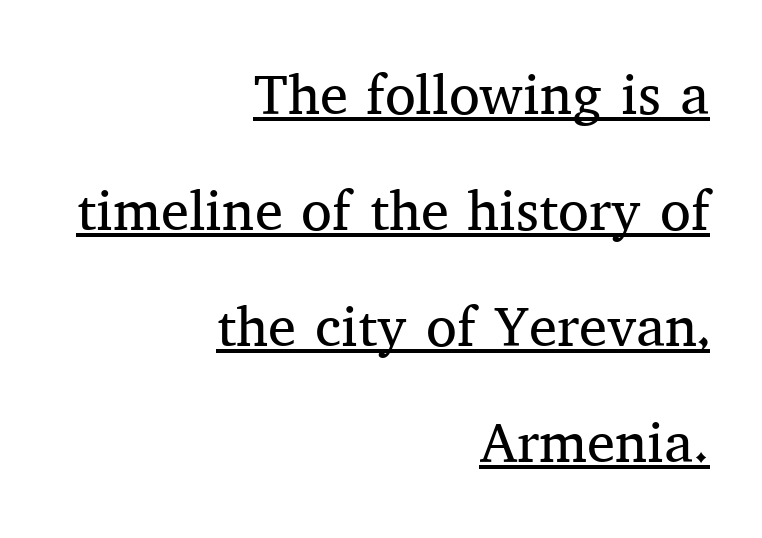
A typesetter would call this zero additional tracking. The designer went with a serif here, giving each stem small feet. The lines in this sample share a right terminus and differ only in where they begin. Does a line run under the words? Yes, clearly. Honestly, the rows look like they've been pulled way apart. Varying glyph widths throughout — classic text-font behaviour.
